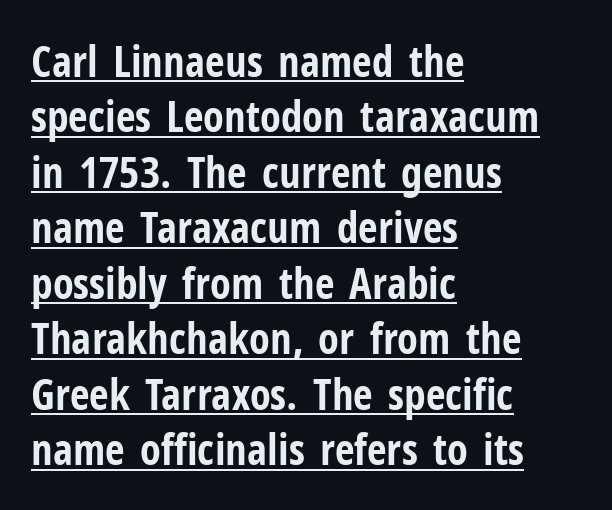
The image shows 43 px bold, condensed sans-serif type, upright; set left-aligned, normal line spacing (1.29x), normal letter spacing, underlined; low stroke contrast and a medium x-height.
